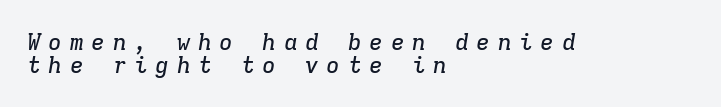
{"italic": "yes", "lean": "right", "slant_degrees": 9, "underline": "no", "align": "left", "line_spacing": "tight", "line_spacing_ratio": 0.99, "letter_spacing": "wide", "letter_spacing_em": 0.33, "glyph_px": 23}
